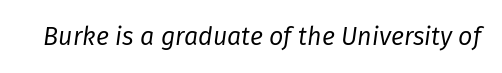
The image shows 25 px text type, italic (leaning right); set normal letter spacing, not underlined.
